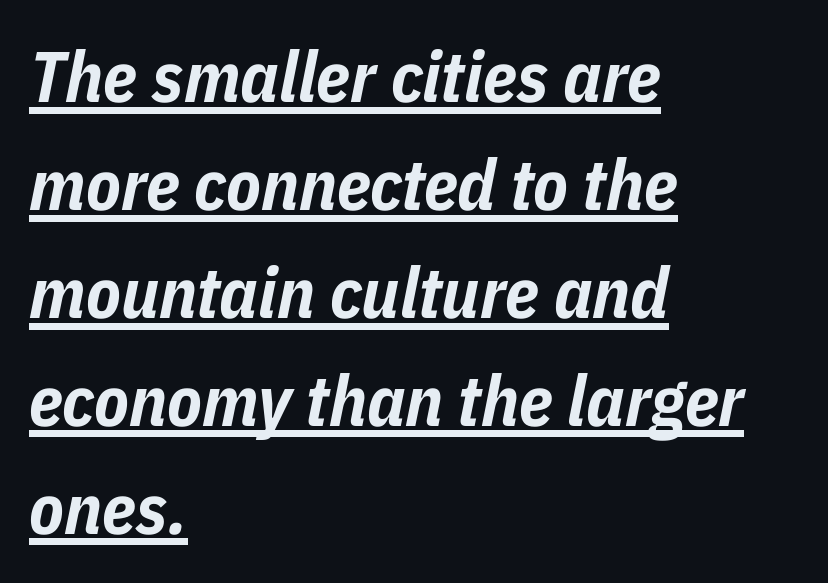
Quick note: interline space is typical. Varying glyph widths throughout — classic text-font behaviour. This is oblique type, the kind used for emphasis or titles. Visually the block forms a straight wall on the left and a jagged coastline on the right. Thick stems and heavy bowls — unmistakably bold.
